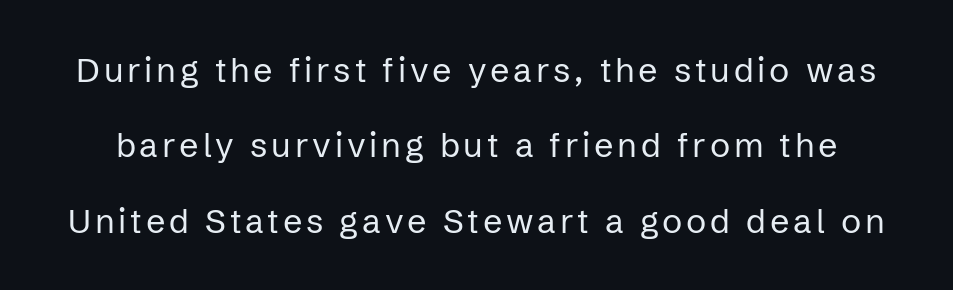
Q: Is the text bold? A: No.
Q: Is the text italic (slanted)? A: No, it is upright.
Q: Is the typeface a serif or a sans-serif typeface? A: Sans-serif.
Q: Is the text underlined? A: No.
Q: Is the spacing between lines tight, normal or loose? A: Loose.
Q: Width (condensed, normal, or wide)? A: Normal.
Q: Stroke contrast? A: Low.
Q: x-height? A: Medium.
Q: Monospaced? A: No.
